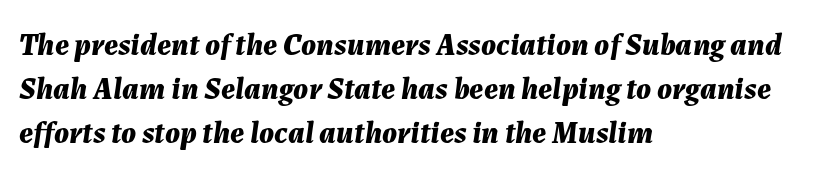
Q: Is the text bold? A: Yes.
Q: Is the text italic (slanted)? A: Yes, it leans right by about 7 degrees.
Q: Is the text underlined? A: No.
Q: How is the paragraph aligned? A: Left-aligned.
Q: Is the spacing between letters normal or unusually wide? A: Normal.
Q: Is the spacing between lines tight, normal or loose? A: Normal.
Q: Width (condensed, normal, or wide)? A: Normal.
Q: Stroke contrast? A: Medium.
Q: x-height? A: Medium.
Q: Monospaced? A: No.
